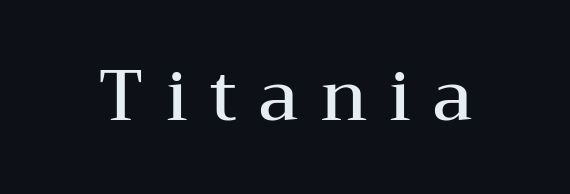
Q: Is the text bold? A: Semi-bold.
Q: Is the text italic (slanted)? A: No, it is upright.
Q: Is the typeface a serif or a sans-serif typeface? A: Serif.
Q: Is the text underlined? A: No.
Q: How is the paragraph aligned? A: Centered.
Q: Is the spacing between letters normal or unusually wide? A: Unusually wide.
Q: Width (condensed, normal, or wide)? A: Wide.
Q: Stroke contrast? A: Medium.
Q: x-height? A: Medium.
Q: Monospaced? A: No.
